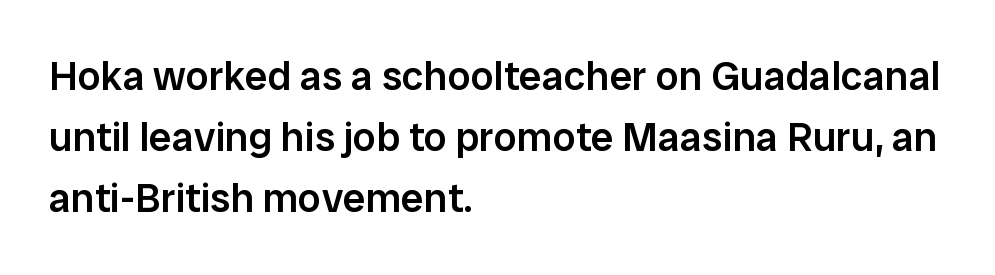
The image shows 41 px semibold sans-serif type, upright; set left-aligned, normal line spacing (1.49x), normal letter spacing, not underlined; low stroke contrast and a medium x-height.
